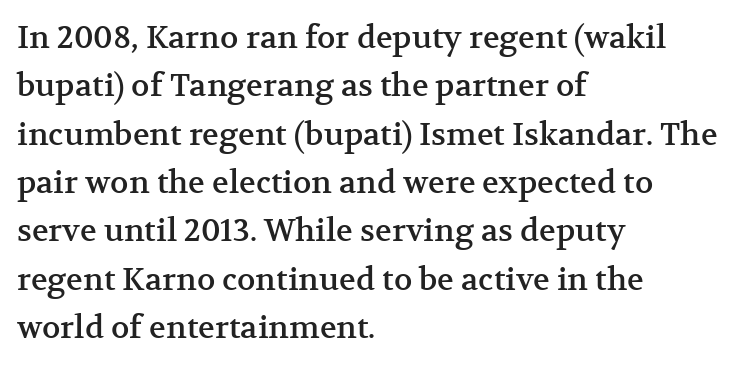
Summary of vertical rhythm: regular, with standard interline spacing. Has an underline been added? It has not. This is roman type, the default non-slanted kind. Here the glyphs are tracked normally, forming tight word shapes. The letters advance in unequal steps, a hallmark of proportional type. Font category for this specimen: serif.
